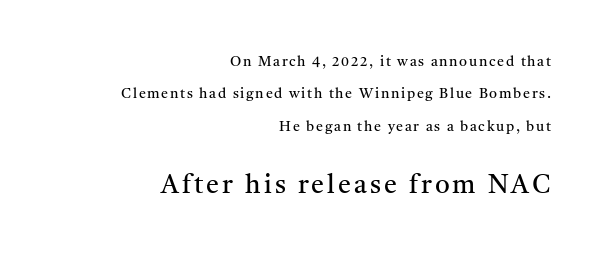
The image shows 26 px text type, upright; set right-aligned, loose line spacing (2.31x), not underlined; the second (bottom) block is 1.86x larger.
